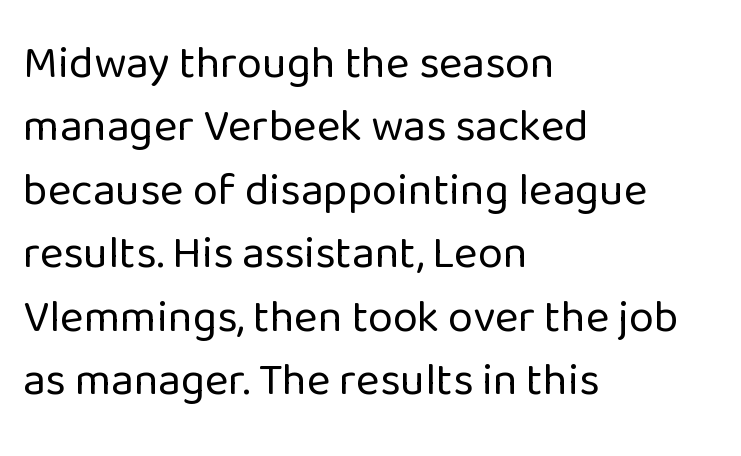
Q: Is the text bold? A: No.
Q: Is the text italic (slanted)? A: No, it is upright.
Q: Is the typeface a serif or a sans-serif typeface? A: Sans-serif.
Q: Is the text underlined? A: No.
Q: How is the paragraph aligned? A: Left-aligned.
Q: Is the spacing between letters normal or unusually wide? A: Normal.
Q: Is the spacing between lines tight, normal or loose? A: Normal.
Q: Width (condensed, normal, or wide)? A: Normal.
Q: Stroke contrast? A: Low.
Q: x-height? A: Medium.
Q: Monospaced? A: No.
